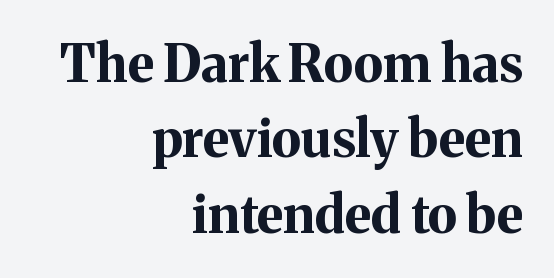
{"serif": "yes", "italic": "no", "bold": "yes", "weight": "bold", "width": "normal", "stroke_contrast": "medium", "x_height": "medium", "monospaced": "no", "underline": "no", "align": "right", "line_spacing": "normal", "line_spacing_ratio": 1.48, "letter_spacing": "normal", "letter_spacing_em": 0.0, "glyph_px": 51}
